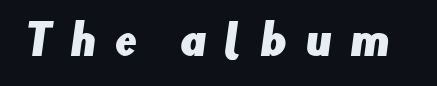
Q: Is the typeface a serif or a sans-serif typeface? A: Sans-serif.
Q: Is the text underlined? A: No.
Q: Is the spacing between letters normal or unusually wide? A: Unusually wide.
Q: Width (condensed, normal, or wide)? A: Normal.
Q: Stroke contrast? A: Low.
Q: x-height? A: Small.
Q: Monospaced? A: No.
